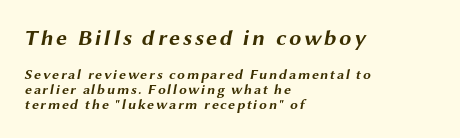
The image shows 22 px bold type; set left-aligned, tight line spacing (1.06x), not underlined; the first (top) block is 1.57x larger.
